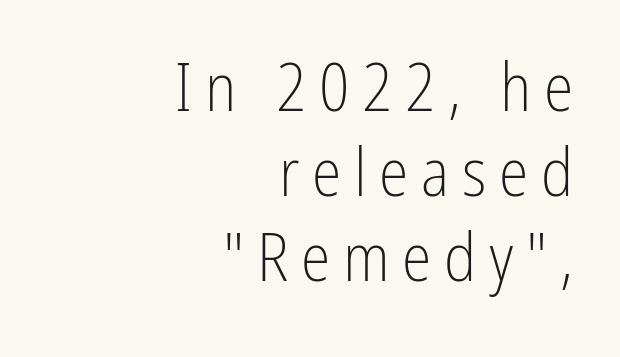
On a weight scale, this lands at 450 or below. These lines are rendered in a variable-pitch font. Any mark beneath the type? The region is blank. The vertical gap from one line to the next is medium. Layout note: lines flush right.
